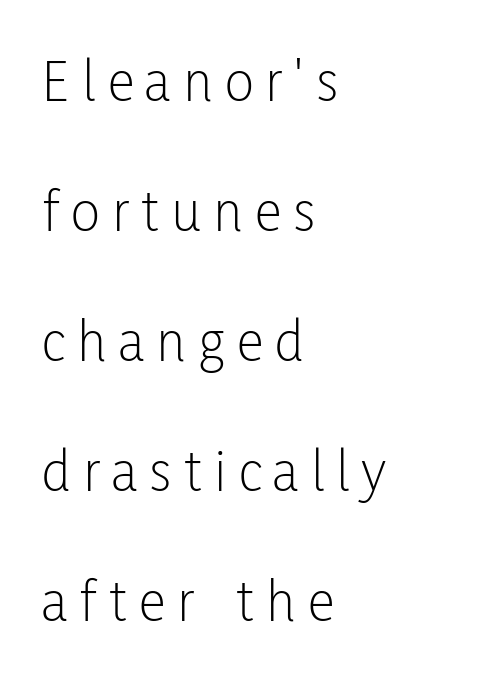
{"serif": "no", "italic": "no", "bold": "no", "weight": "light", "width": "condensed", "stroke_contrast": "low", "x_height": "medium", "monospaced": "no", "underline": "no", "align": "left", "line_spacing": "loose", "line_spacing_ratio": 2.13, "letter_spacing": "wide", "letter_spacing_em": 0.2, "glyph_px": 61}
